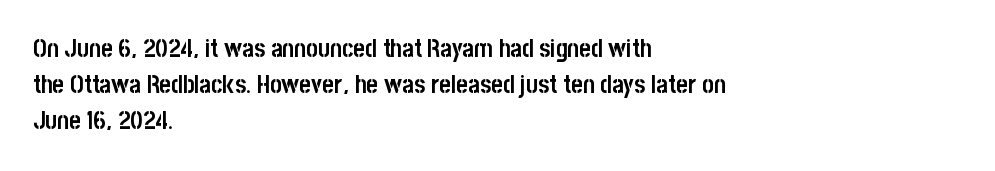
Q: Is the text bold? A: Yes.
Q: Is the text italic (slanted)? A: No, it is upright.
Q: Is the text underlined? A: No.
Q: How is the paragraph aligned? A: Left-aligned.
Q: Is the spacing between letters normal or unusually wide? A: Normal.
Q: Is the spacing between lines tight, normal or loose? A: Normal.
